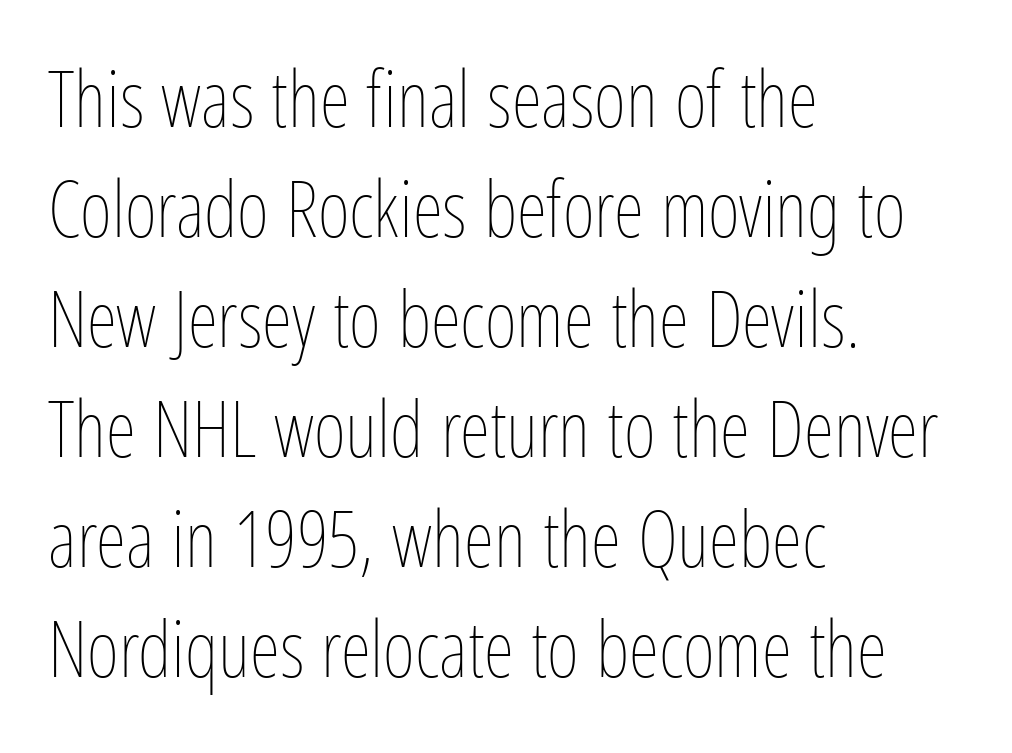
{"italic": "no", "bold": "no", "weight": "thin", "width": "condensed", "stroke_contrast": "low", "x_height": "medium", "monospaced": "no", "underline": "no", "align": "left", "line_spacing": "normal", "line_spacing_ratio": 1.41, "letter_spacing": "normal", "letter_spacing_em": 0.0, "glyph_px": 78}
